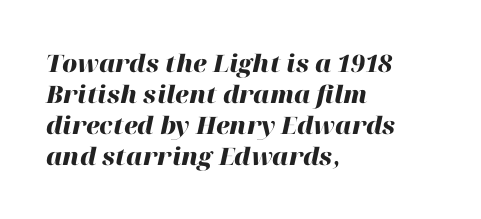
{"italic": "yes", "lean": "right", "slant_degrees": 12, "bold": "yes", "underline": "no", "align": "left", "line_spacing": "normal", "line_spacing_ratio": 1.29, "letter_spacing": "normal", "letter_spacing_em": 0.0, "glyph_px": 24}
